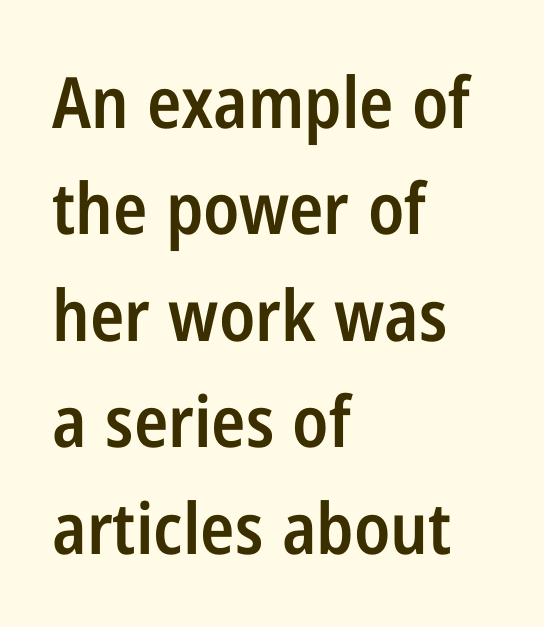
{"serif": "no", "italic": "no", "bold": "semi", "weight": "semibold", "width": "condensed", "stroke_contrast": "low", "x_height": "medium", "monospaced": "no", "underline": "no", "align": "left", "line_spacing": "normal", "line_spacing_ratio": 1.5, "letter_spacing": "normal", "letter_spacing_em": 0.0, "glyph_px": 71}
